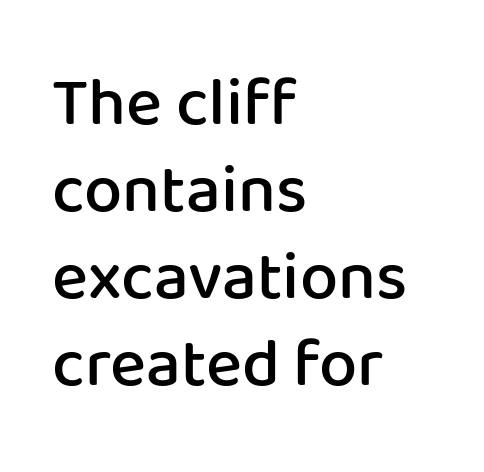
Q: Is the text bold? A: Semi-bold.
Q: Is the text italic (slanted)? A: No, it is upright.
Q: Is the typeface a serif or a sans-serif typeface? A: Sans-serif.
Q: Is the text underlined? A: No.
Q: How is the paragraph aligned? A: Left-aligned.
Q: Is the spacing between letters normal or unusually wide? A: Normal.
Q: Is the spacing between lines tight, normal or loose? A: Normal.
Q: Width (condensed, normal, or wide)? A: Normal.
Q: Stroke contrast? A: Low.
Q: x-height? A: Medium.
Q: Monospaced? A: No.
